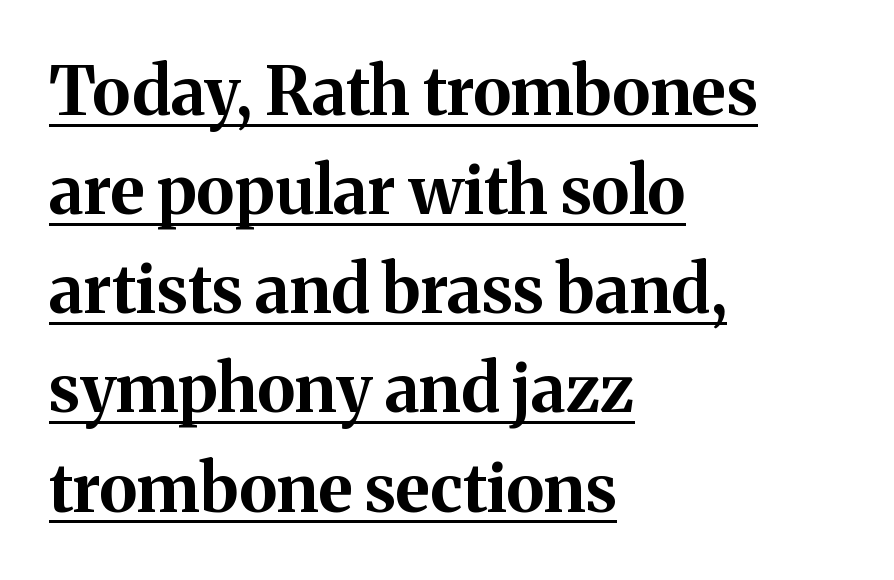
Each new line begins a customary step beneath the previous one. The lettering is marked with a stroke running underneath it. Notice how the stems are strictly vertical — no italics here. These lines are rendered in a variable-pitch font. Are there feet on the stems? There are — it's a serif. Weight: bold.
